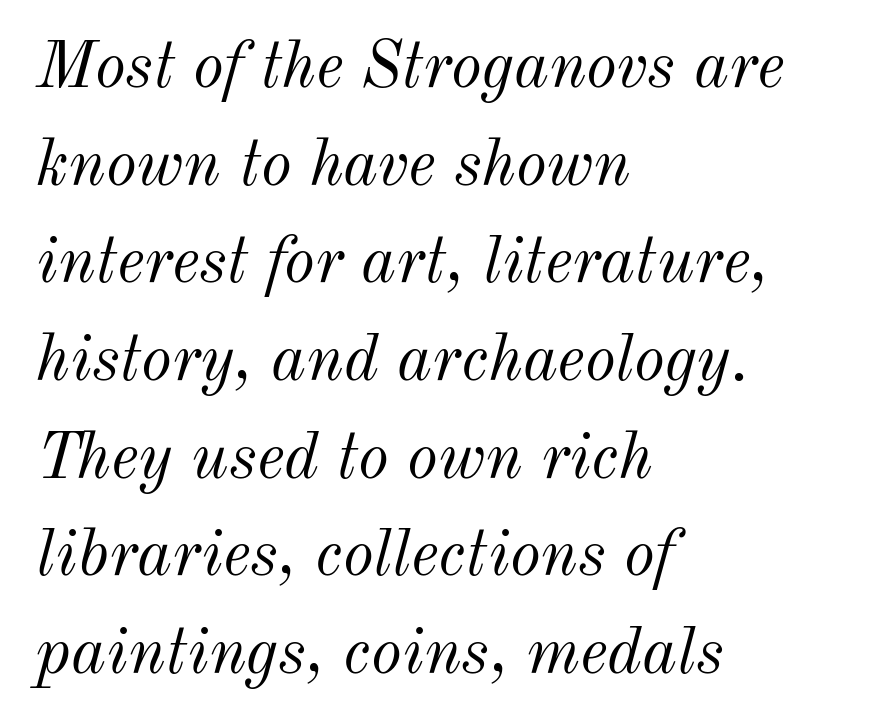
Q: Is the text bold? A: No.
Q: Is the text italic (slanted)? A: Yes, it leans right by about 12 degrees.
Q: Is the text underlined? A: No.
Q: How is the paragraph aligned? A: Left-aligned.
Q: Is the spacing between letters normal or unusually wide? A: Normal.
Q: Is the spacing between lines tight, normal or loose? A: Normal.
Q: Width (condensed, normal, or wide)? A: Normal.
Q: Stroke contrast? A: Medium.
Q: x-height? A: Small.
Q: Monospaced? A: No.
